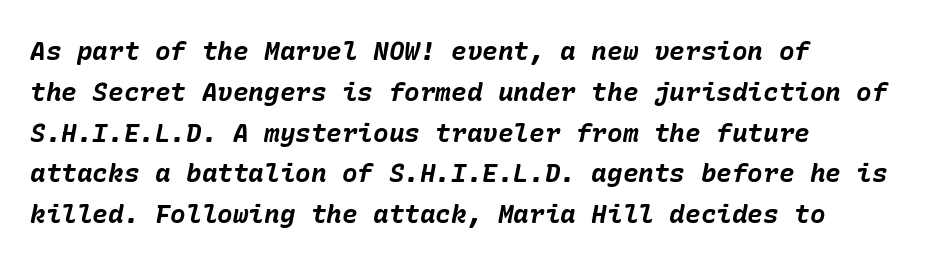
Does the lettering tilt? It does — this is italic. The text block is weighted toward the left margin, trailing off unevenly rightward. Each word holds together tightly as a unit, with standard inter-letter gaps. The designer left line spacing at the default. The strokes are fattened all the way to bold. Glance below the letters and you will spot only blank space.
